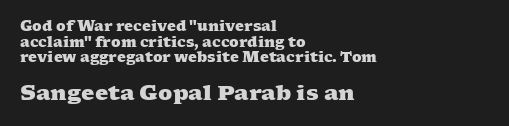
{"bold": "yes", "underline": "no", "align": "left", "line_spacing": "tight", "line_spacing_ratio": 1.11, "letter_spacing": "normal", "letter_spacing_em": 0.0, "larger_block": "second", "size_ratio": 1.5, "glyph_px": 21}
